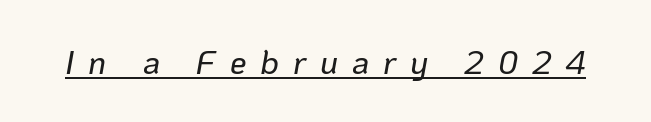
The image shows 33 px text type, italic (leaning right); set unusually wide letter spacing (+0.42 em), underlined; low stroke contrast and a medium x-height.
